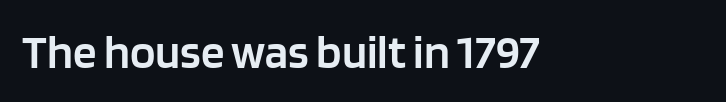
{"serif": "no", "italic": "no", "bold": "semi", "weight": "semibold", "width": "normal", "stroke_contrast": "low", "x_height": "large", "monospaced": "no", "underline": "no", "letter_spacing": "normal", "letter_spacing_em": 0.0, "glyph_px": 47}
